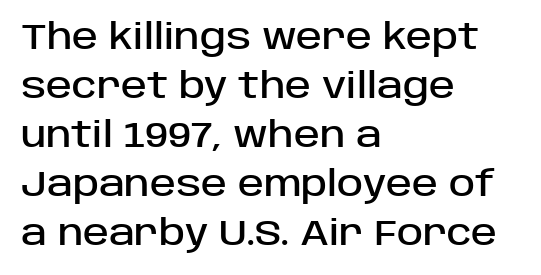
{"serif": "no", "italic": "no", "width": "normal", "stroke_contrast": "low", "x_height": "large", "monospaced": "no", "underline": "no", "align": "left", "line_spacing": "normal", "line_spacing_ratio": 1.4, "letter_spacing": "normal", "letter_spacing_em": 0.0, "glyph_px": 35}
